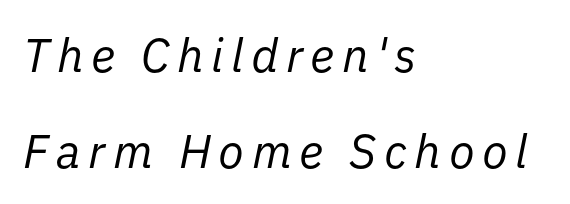
Q: Is the text bold? A: No.
Q: Is the text italic (slanted)? A: Yes, it leans right by about 11 degrees.
Q: Is the text underlined? A: No.
Q: How is the paragraph aligned? A: Left-aligned.
Q: Is the spacing between lines tight, normal or loose? A: Loose.
Q: Width (condensed, normal, or wide)? A: Normal.
Q: Stroke contrast? A: Low.
Q: x-height? A: Medium.
Q: Monospaced? A: No.
